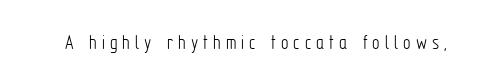
Weight class: somewhere from thin through regular. Posture: straight, roman, zero tilt. Beneath every word, the page is bare. Glyph-to-glyph distance is far greater than everyday printed text.
